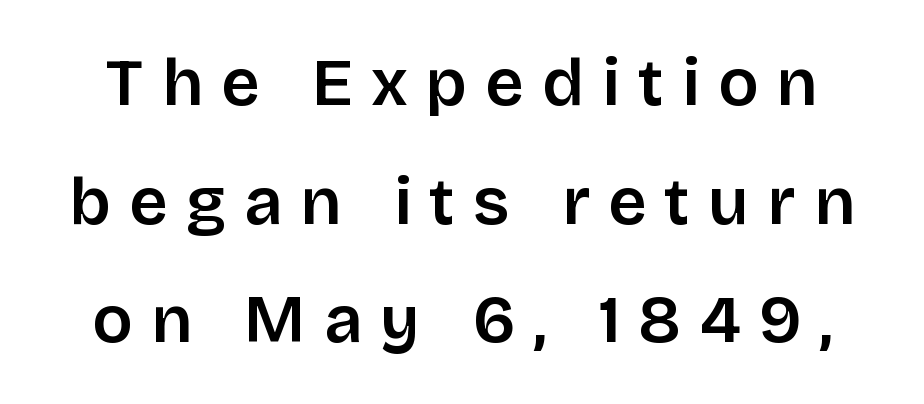
The image shows 67 px semibold sans-serif type, upright; set line spacing 1.77x, unusually wide letter spacing (+0.27 em), not underlined; low stroke contrast and a large x-height.
